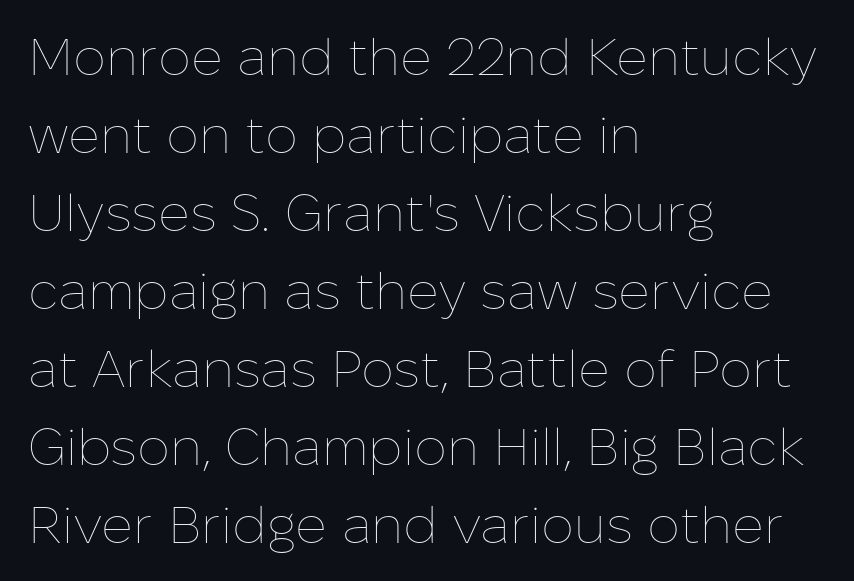
How would I describe the line gaps? Plain and ordinary. Stem width sits at or under what a default text font uses. These lines were composed using upright roman letters. Reading down the block, your eye returns to a fixed left position each line. Nobody drew a line under any word here. Glyph-to-glyph distance matches everyday printed text.
